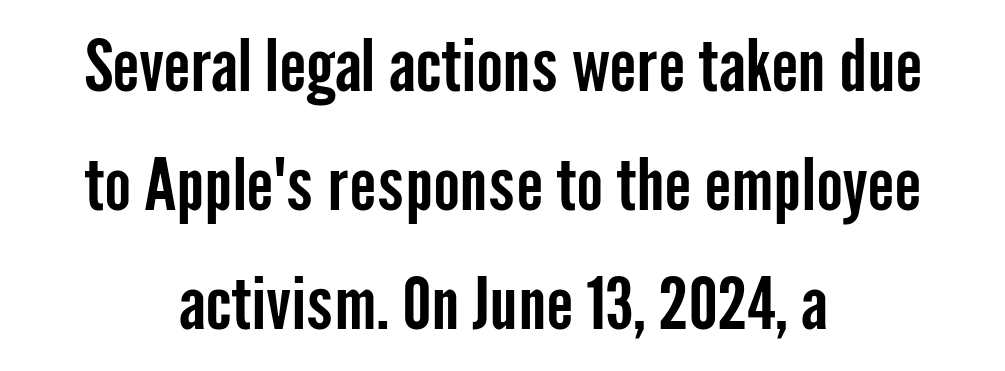
{"serif": "no", "italic": "no", "width": "condensed", "stroke_contrast": "low", "x_height": "medium", "monospaced": "no", "underline": "no", "align": "center", "line_spacing": "normal", "line_spacing_ratio": 1.65, "letter_spacing": "normal", "letter_spacing_em": 0.0, "glyph_px": 72}
